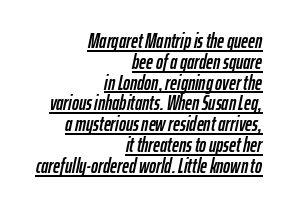
In designer terms, the underline attribute is active on this setting. The rendering uses a small line-height, squeezing the rows. The rendering applies a slant to the glyphs. Here the glyphs are tracked normally, forming tight word shapes. Every row of glyphs terminates at an identical x-position on the right.
